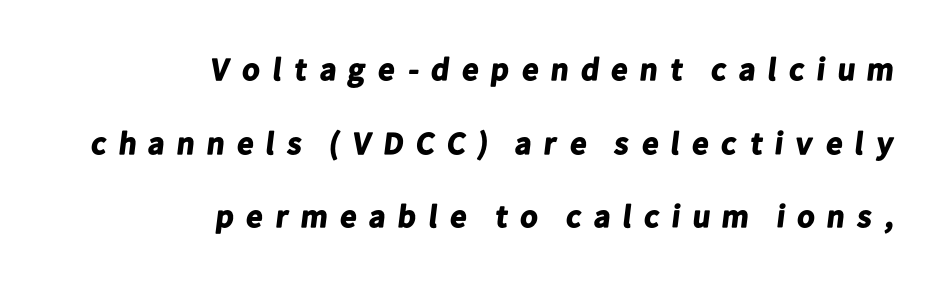
Interline gaps are noticeably wide in this sample. The letters carry no serifs — their stems end cleanly without finishing strokes. Horizontal alignment here is rightward, an uncommon choice for prose. The space directly below the letters is spotless. The letters are spread apart with noticeably loose tracking. A typesetter would call this proportional, since set widths differ per character.
